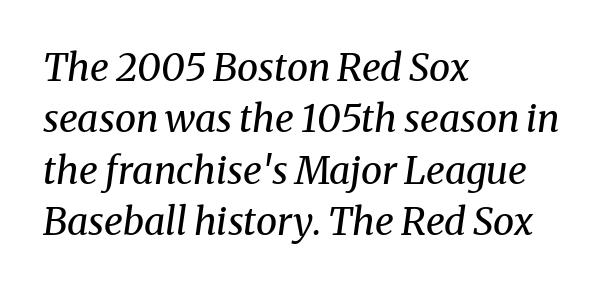
Q: Is the text bold? A: No.
Q: Is the text italic (slanted)? A: Yes, it leans right by about 8 degrees.
Q: Is the typeface a serif or a sans-serif typeface? A: Serif.
Q: Is the text underlined? A: No.
Q: How is the paragraph aligned? A: Left-aligned.
Q: Is the spacing between letters normal or unusually wide? A: Normal.
Q: Is the spacing between lines tight, normal or loose? A: Normal.
Q: Width (condensed, normal, or wide)? A: Normal.
Q: Stroke contrast? A: Medium.
Q: x-height? A: Medium.
Q: Monospaced? A: No.
